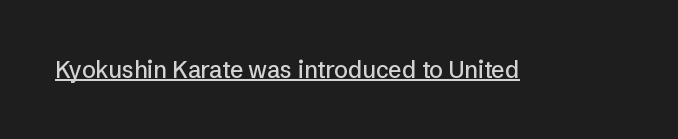
You can see a thin bar hugging the bottom of the glyphs. This rendering leaves character spacing at its baseline value. Style check: upright.
